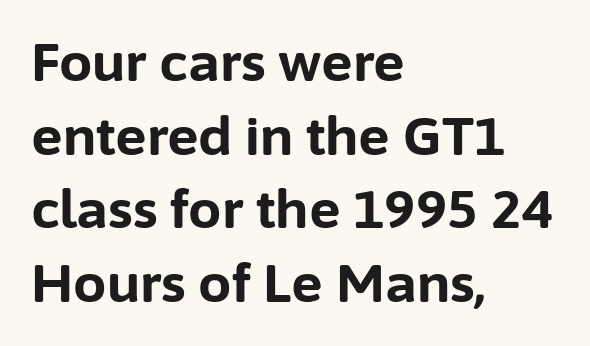
Think of a printed novel: that variable character pitch is what you see here. The letters stand upright; this is a roman face. Font category for this specimen: sans-serif. Notice how thick the strokes are: this is what a full bold looks like.
